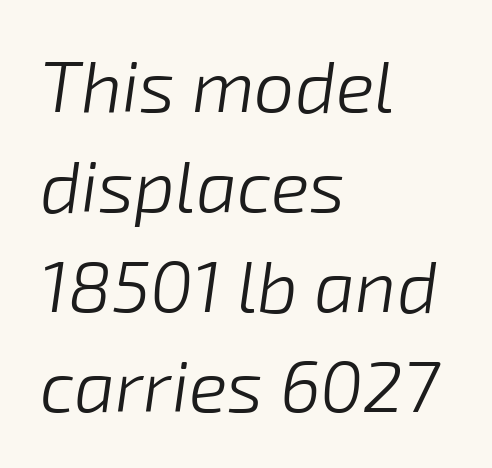
{"italic": "yes", "lean": "right", "slant_degrees": 8, "bold": "no", "weight": "light", "width": "normal", "stroke_contrast": "low", "x_height": "medium", "monospaced": "no", "underline": "no", "align": "left", "line_spacing": "normal", "line_spacing_ratio": 1.39, "letter_spacing": "normal", "letter_spacing_em": 0.0, "glyph_px": 72}
